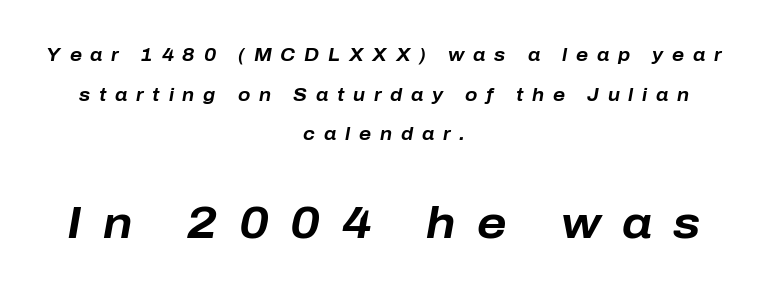
{"italic": "yes", "lean": "right", "slant_degrees": 10, "bold": "yes", "weight": "bold", "width": "normal", "stroke_contrast": "low", "x_height": "medium", "monospaced": "no", "underline": "no", "align": "center", "line_spacing": "loose", "line_spacing_ratio": 2.2, "letter_spacing": "wide", "letter_spacing_em": 0.49, "larger_block": "second", "size_ratio": 2.44, "glyph_px": 44}
